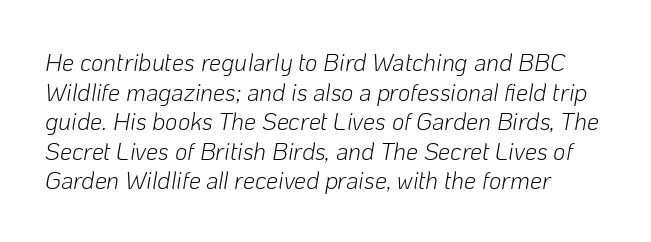
Q: Is the text bold? A: No.
Q: Is the text italic (slanted)? A: Yes, it leans right by about 10 degrees.
Q: Is the text underlined? A: No.
Q: Is the spacing between letters normal or unusually wide? A: Normal.
